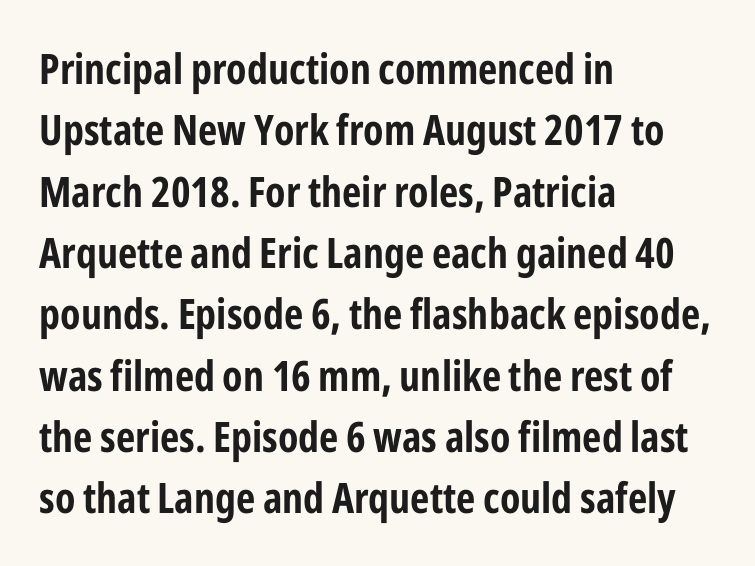
The lettering stays uniformly vertical, giving the passage a roman look. Each line starts at the same left margin while the right side varies. The vertical gap from one line to the next is medium. Each letter keeps its own natural width here, so spacing adapts to shape. Observe the ordinary spacing: letters are neighbours, not strangers. The rendering shows plain stroke endings on the letterforms — a sans-serif design.
